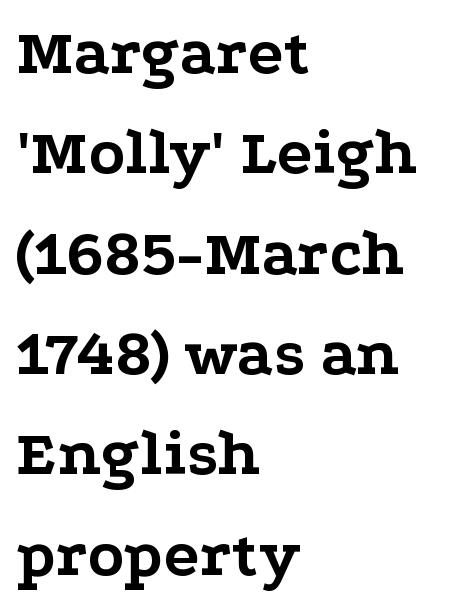
The image shows 66 px bold, wide serif type, upright; set left-aligned, normal line spacing (1.52x), normal letter spacing, not underlined; low stroke contrast and a medium x-height.
